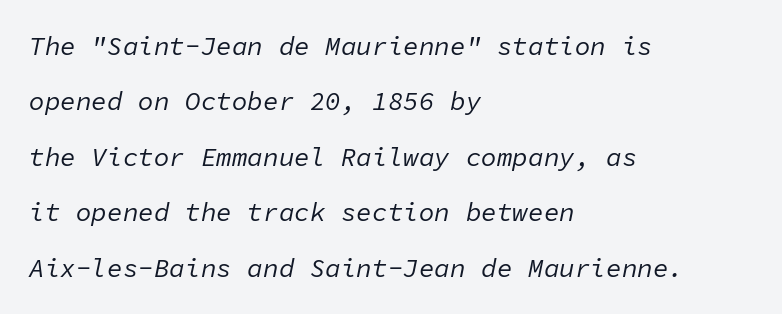
The image shows 26 px text type, italic (leaning right); set left-aligned, loose line spacing (2.13x), normal letter spacing, not underlined.
